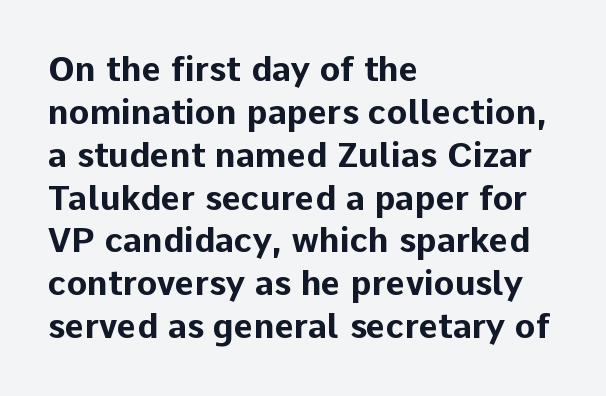
Every character sits straight up, as roman type does. Looks like regular typesetting: each glyph gets only the width it needs. Left-aligned paragraph, ragged on the right. Are there feet on the stems? There aren't — it's a sans. You'd pick this weight for a headline — it's a proper bold.
